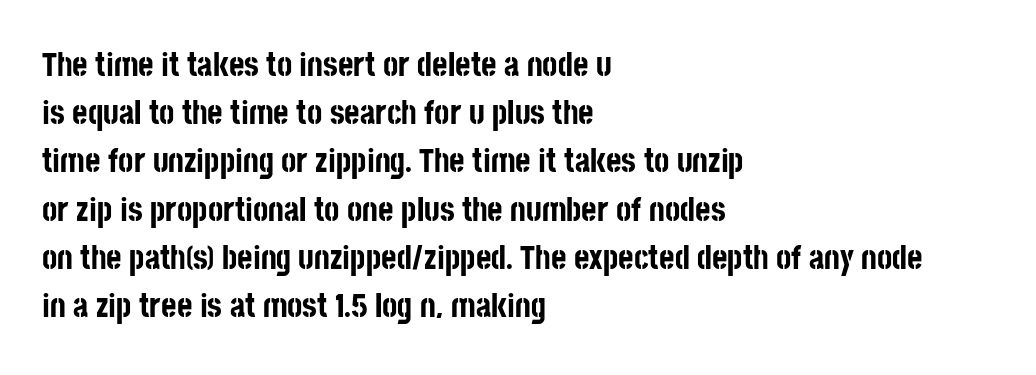
The image shows 33 px bold, condensed sans-serif type, upright; set left-aligned, normal line spacing (1.46x), normal letter spacing, not underlined; low stroke contrast and a large x-height.
